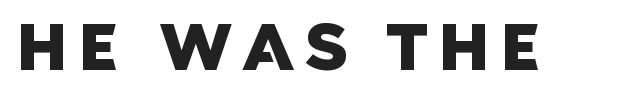
Q: Is the typeface a serif or a sans-serif typeface? A: Sans-serif.
Q: Is the text underlined? A: No.
Q: Width (condensed, normal, or wide)? A: Normal.
Q: Stroke contrast? A: Low.
Q: x-height? A: Large.
Q: Monospaced? A: No.
